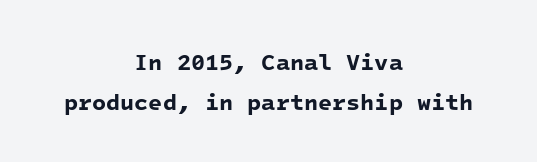
Typographic density is high because the face is bold. The compositor balanced each line on the midline. Any mark beneath the type? The region is blank. Observe the ordinary spacing: letters are neighbours, not strangers.
